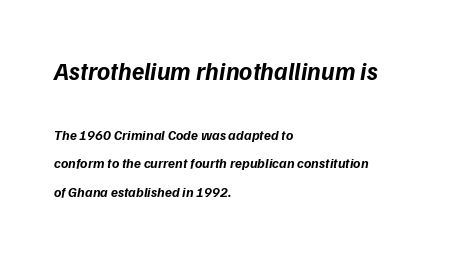
The image shows 25 px bold type, italic (leaning right); set left-aligned, loose line spacing (2.03x), normal letter spacing, not underlined; the first (top) block is 1.79x larger.
